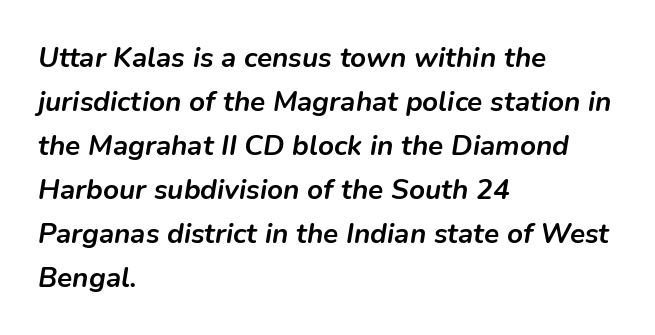
{"italic": "yes", "lean": "right", "slant_degrees": 9, "bold": "yes", "weight": "semibold", "width": "normal", "stroke_contrast": "low", "x_height": "medium", "monospaced": "no", "underline": "no", "align": "left", "line_spacing": "normal", "line_spacing_ratio": 1.57, "letter_spacing": "normal", "letter_spacing_em": 0.0, "glyph_px": 28}
